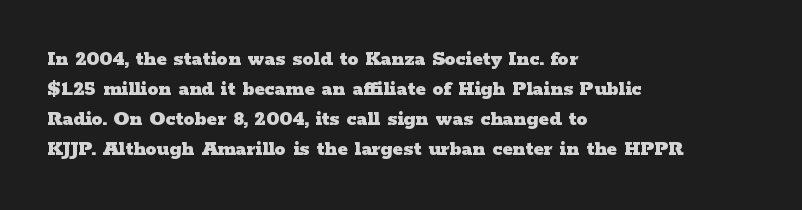
{"italic": "no", "bold": "yes", "underline": "no", "align": "left", "line_spacing": "normal", "line_spacing_ratio": 1.36, "letter_spacing": "normal", "letter_spacing_em": 0.0, "glyph_px": 22}
